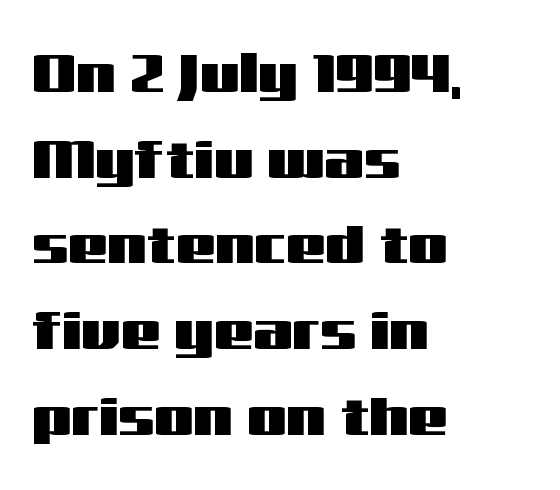
The image shows 56 px wide sans-serif type, upright; set left-aligned, normal line spacing (1.53x), normal letter spacing, not underlined; medium stroke contrast and a medium x-height.
